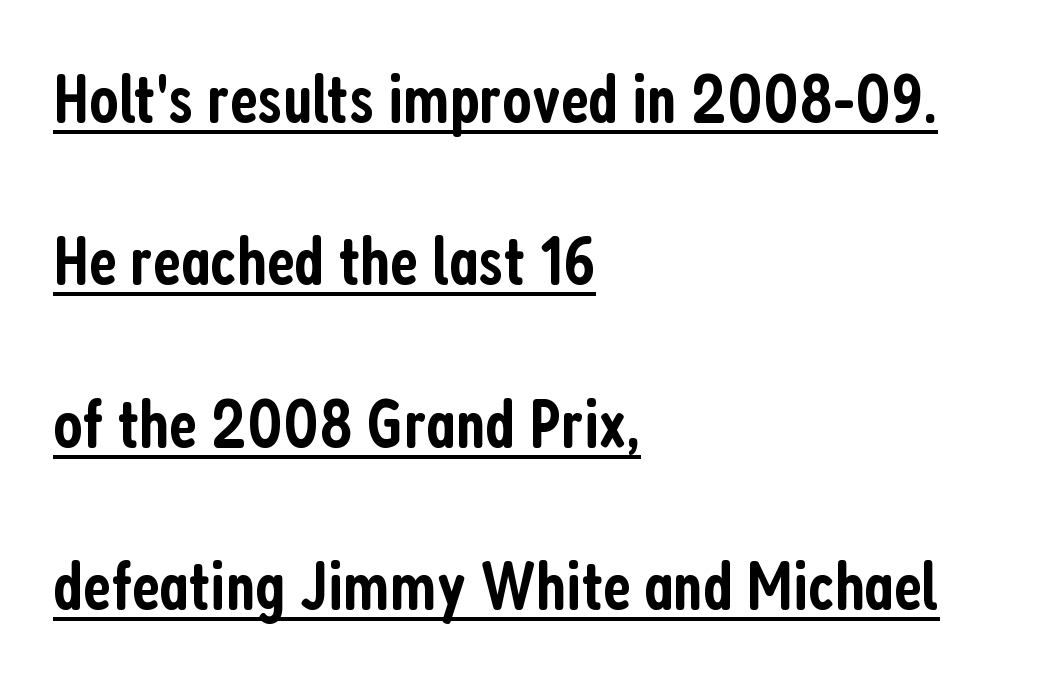
Q: Is the text bold? A: Semi-bold.
Q: Is the text italic (slanted)? A: No, it is upright.
Q: Is the typeface a serif or a sans-serif typeface? A: Sans-serif.
Q: Is the text underlined? A: Yes.
Q: How is the paragraph aligned? A: Left-aligned.
Q: Is the spacing between letters normal or unusually wide? A: Normal.
Q: Is the spacing between lines tight, normal or loose? A: Loose.
Q: Width (condensed, normal, or wide)? A: Condensed.
Q: Stroke contrast? A: Low.
Q: x-height? A: Medium.
Q: Monospaced? A: No.
